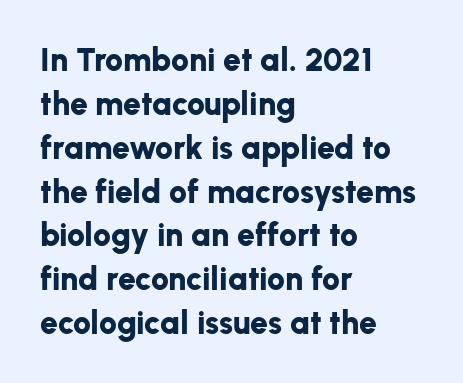
{"serif": "no", "italic": "no", "bold": "yes", "weight": "bold", "width": "normal", "stroke_contrast": "low", "x_height": "medium", "monospaced": "no", "underline": "no", "align": "left", "line_spacing": "normal", "line_spacing_ratio": 1.37, "letter_spacing": "normal", "letter_spacing_em": 0.0, "glyph_px": 32}
